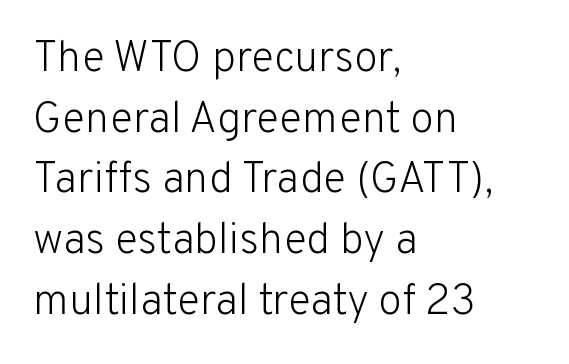
The strokes are not fattened; the text isn't bold. Characters follow at the spacing the type designer built in. Teacher's note: observe the even left margin — that is flush-left alignment. Is this a fixed-width face? No — the glyphs have proportional, varying widths. Rows of type keep a routine distance in the vertical direction.
